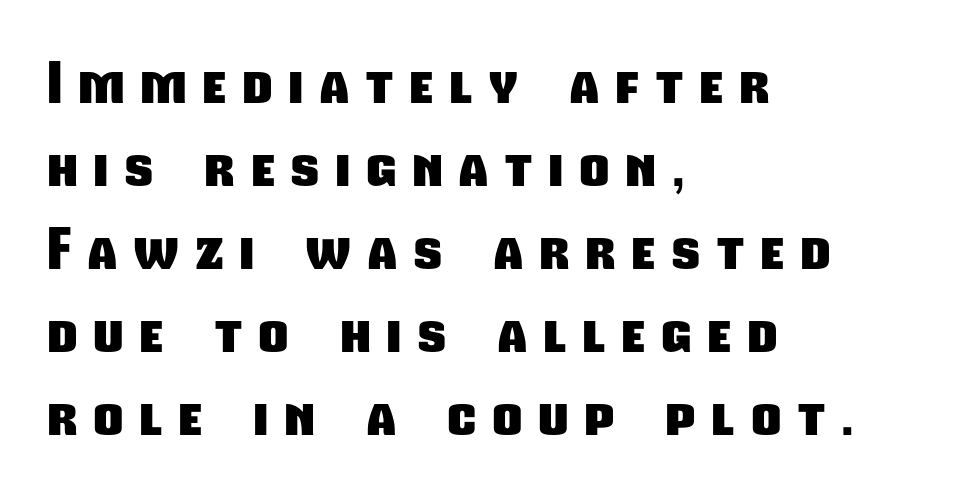
The image shows 56 px heavy, condensed sans-serif type; set left-aligned, normal line spacing (1.48x), unusually wide letter spacing (+0.31 em), not underlined; low stroke contrast and a medium x-height.
